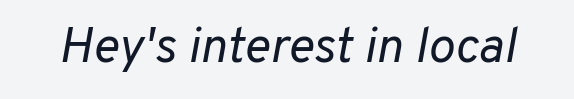
The letters sit at their default tracking, neither squeezed nor spread. Looks like regular typesetting: each glyph gets only the width it needs. The space beneath each line is pristine and unruled. Stem width sits at or under what a default text font uses. Italic: yes, the glyphs are oblique.
